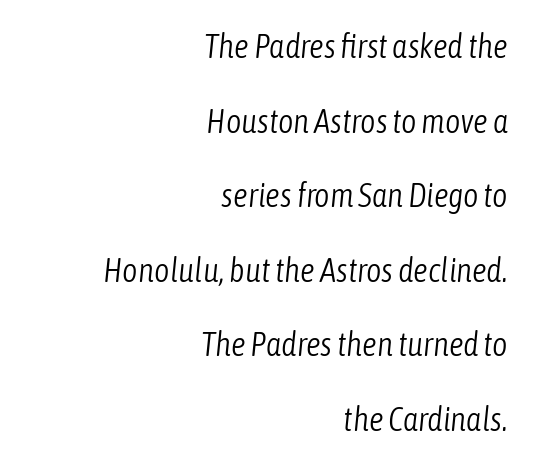
Q: Is the text bold? A: No.
Q: Is the text italic (slanted)? A: Yes, it leans right by about 6 degrees.
Q: Is the text underlined? A: No.
Q: How is the paragraph aligned? A: Right-aligned.
Q: Is the spacing between letters normal or unusually wide? A: Normal.
Q: Is the spacing between lines tight, normal or loose? A: Loose.
Q: Width (condensed, normal, or wide)? A: Condensed.
Q: Stroke contrast? A: Low.
Q: x-height? A: Medium.
Q: Monospaced? A: No.
